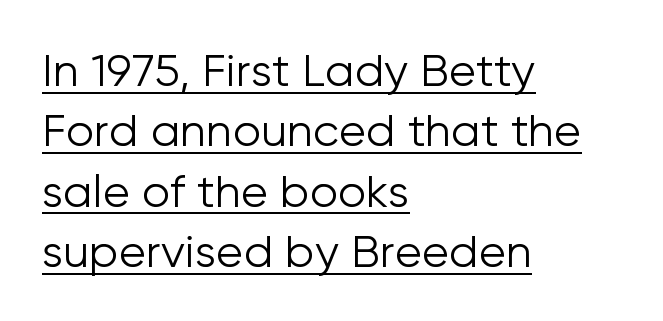
Q: Is the text bold? A: No.
Q: Is the text italic (slanted)? A: No, it is upright.
Q: Is the typeface a serif or a sans-serif typeface? A: Sans-serif.
Q: Is the text underlined? A: Yes.
Q: How is the paragraph aligned? A: Left-aligned.
Q: Is the spacing between letters normal or unusually wide? A: Normal.
Q: Is the spacing between lines tight, normal or loose? A: Normal.
Q: Width (condensed, normal, or wide)? A: Normal.
Q: Stroke contrast? A: Low.
Q: x-height? A: Medium.
Q: Monospaced? A: No.
